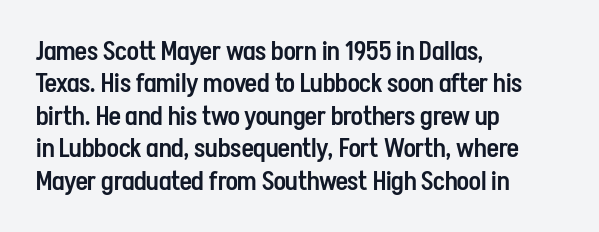
Words appear dense and cohesive because spacing is normal. On the weight axis this lands at semibold, roughly 600. The lines sit at an ordinary, default distance from one another. Any mark beneath the type? The region is blank. You can tell it's not italic because the verticals are truly vertical. The setting favours the left margin, as ordinary paragraphs usually do.
